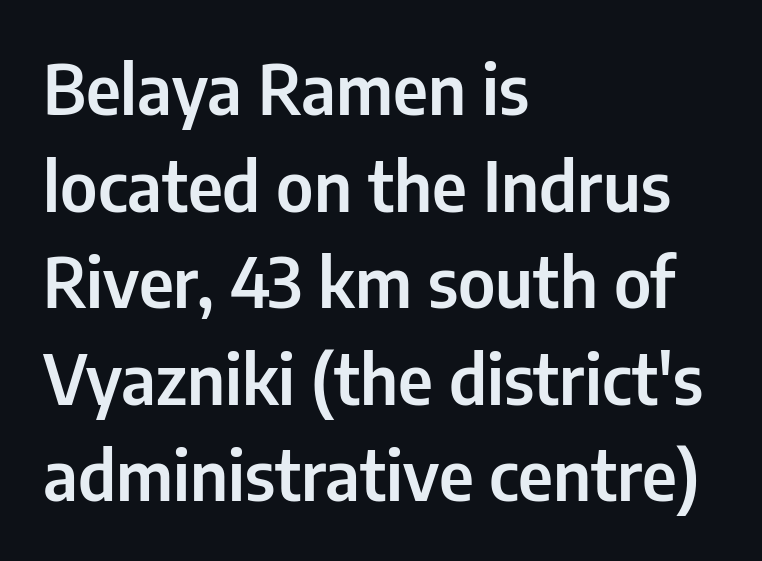
Is this a fixed-width face? No — the glyphs have proportional, varying widths. These lines are set flush left with a ragged right edge. Honestly, the letter spacing is just normal — you wouldn't notice it. This sample uses a sans-serif face.
